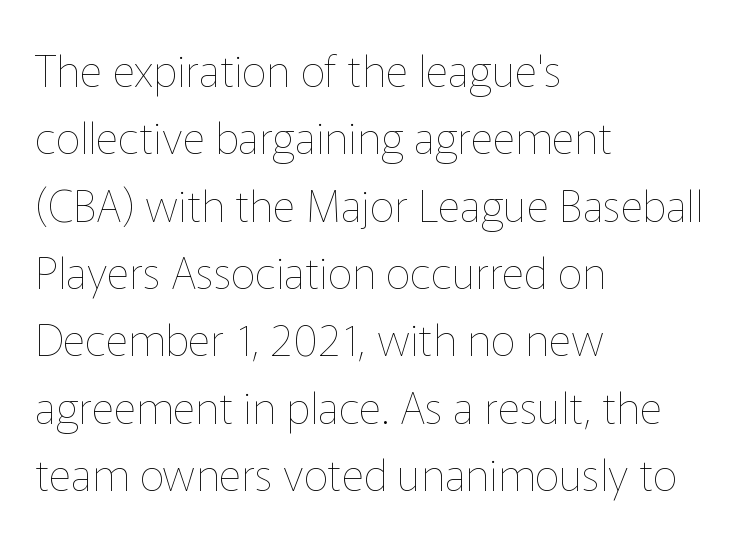
Q: Is the text bold? A: No.
Q: Is the text italic (slanted)? A: No, it is upright.
Q: Is the text underlined? A: No.
Q: How is the paragraph aligned? A: Left-aligned.
Q: Is the spacing between letters normal or unusually wide? A: Normal.
Q: Is the spacing between lines tight, normal or loose? A: Normal.
Q: Width (condensed, normal, or wide)? A: Normal.
Q: Stroke contrast? A: Low.
Q: x-height? A: Medium.
Q: Monospaced? A: No.
